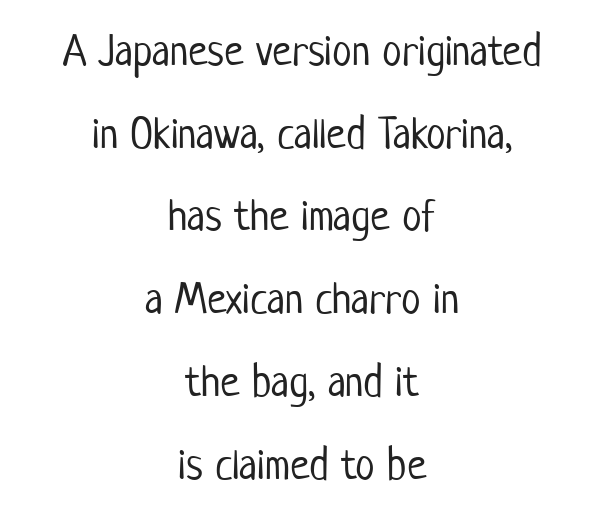
Q: Is the text bold? A: No.
Q: Is the text italic (slanted)? A: No, it is upright.
Q: Is the typeface a serif or a sans-serif typeface? A: Sans-serif.
Q: Is the text underlined? A: No.
Q: How is the paragraph aligned? A: Centered.
Q: Is the spacing between letters normal or unusually wide? A: Normal.
Q: Width (condensed, normal, or wide)? A: Condensed.
Q: Stroke contrast? A: Low.
Q: x-height? A: Medium.
Q: Monospaced? A: No.
